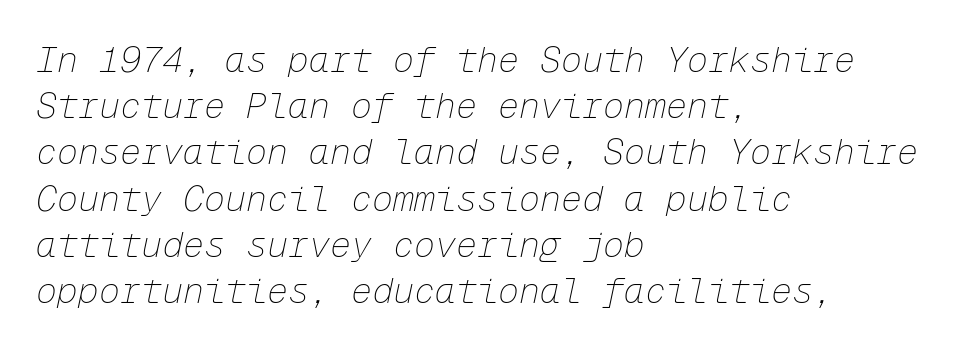
Q: Is the text bold? A: No.
Q: Is the text italic (slanted)? A: Yes, it leans right by about 12 degrees.
Q: Is the text underlined? A: No.
Q: How is the paragraph aligned? A: Left-aligned.
Q: Is the spacing between letters normal or unusually wide? A: Normal.
Q: Is the spacing between lines tight, normal or loose? A: Normal.
Q: Width (condensed, normal, or wide)? A: Normal.
Q: Stroke contrast? A: Low.
Q: x-height? A: Medium.
Q: Monospaced? A: Yes.
